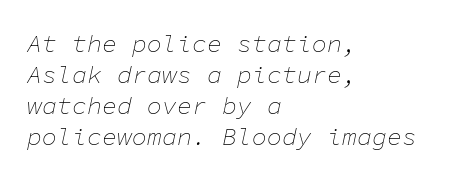
The image shows 25 px text type, italic (leaning right); set left-aligned, line spacing 1.24x, normal letter spacing, not underlined.
